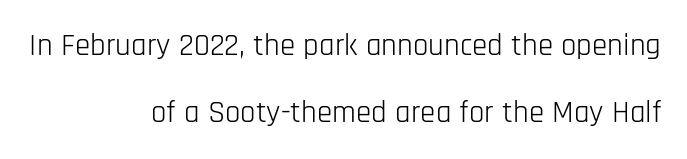
{"serif": "no", "italic": "no", "bold": "no", "weight": "light", "width": "condensed", "stroke_contrast": "low", "x_height": "large", "monospaced": "no", "underline": "no", "align": "right", "line_spacing": "loose", "line_spacing_ratio": 2.15, "letter_spacing": "normal", "letter_spacing_em": 0.0, "glyph_px": 31}
